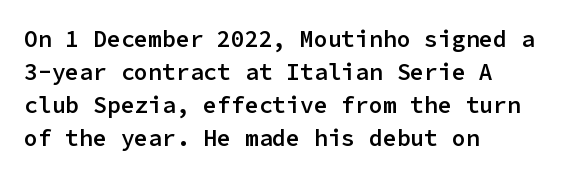
The image shows 23 px text type, upright; set left-aligned, normal line spacing (1.44x), normal letter spacing, not underlined.
